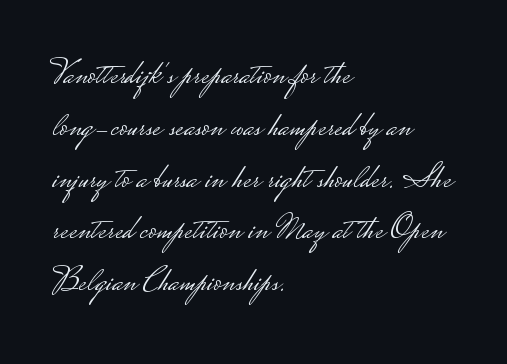
{"serif": "no", "bold": "no", "weight": "light", "width": "wide", "stroke_contrast": "low", "monospaced": "no", "underline": "no", "align": "left", "line_spacing": "normal", "line_spacing_ratio": 1.48, "letter_spacing": "normal", "letter_spacing_em": 0.0, "glyph_px": 35}
